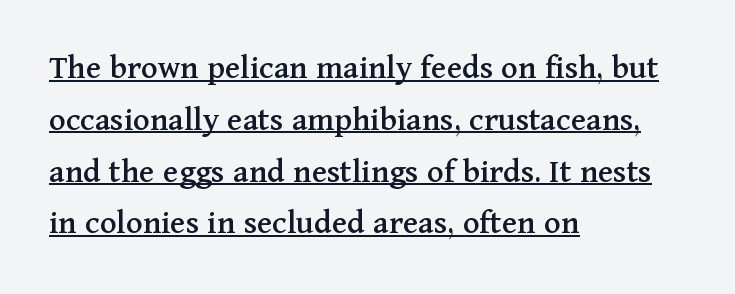
Q: Is the text italic (slanted)? A: No, it is upright.
Q: Is the typeface a serif or a sans-serif typeface? A: Serif.
Q: Is the text underlined? A: Yes.
Q: How is the paragraph aligned? A: Left-aligned.
Q: Is the spacing between letters normal or unusually wide? A: Normal.
Q: Is the spacing between lines tight, normal or loose? A: Normal.
Q: Width (condensed, normal, or wide)? A: Normal.
Q: Stroke contrast? A: Medium.
Q: x-height? A: Medium.
Q: Monospaced? A: No.
